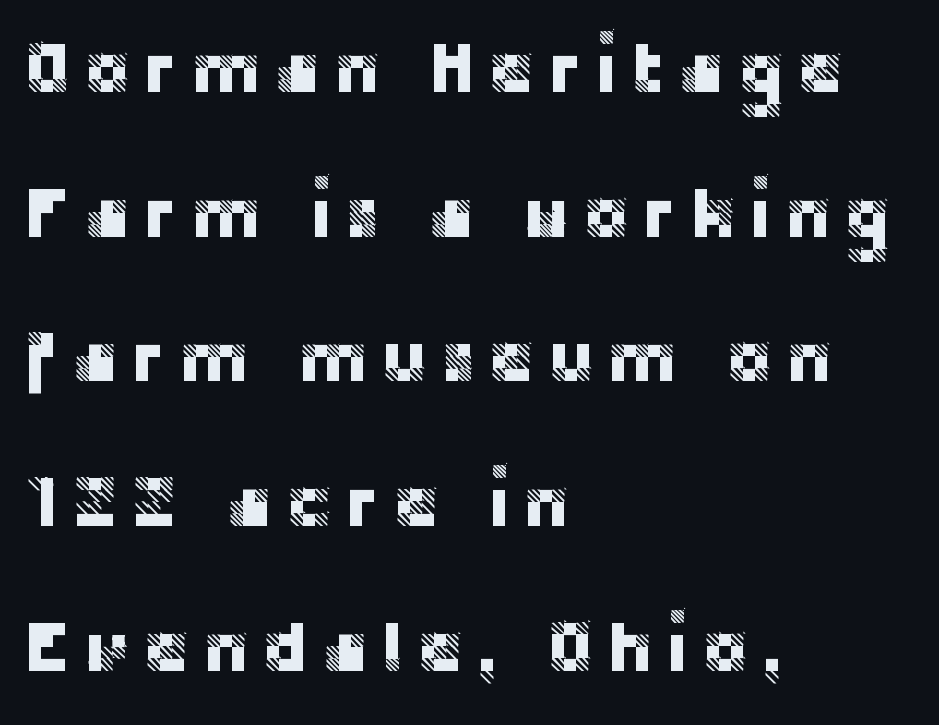
Q: Is the text italic (slanted)? A: No, it is upright.
Q: Is the typeface a serif or a sans-serif typeface? A: Sans-serif.
Q: Is the text underlined? A: No.
Q: How is the paragraph aligned? A: Left-aligned.
Q: Is the spacing between lines tight, normal or loose? A: Loose.
Q: Width (condensed, normal, or wide)? A: Normal.
Q: Stroke contrast? A: Low.
Q: x-height? A: Large.
Q: Monospaced? A: No.
